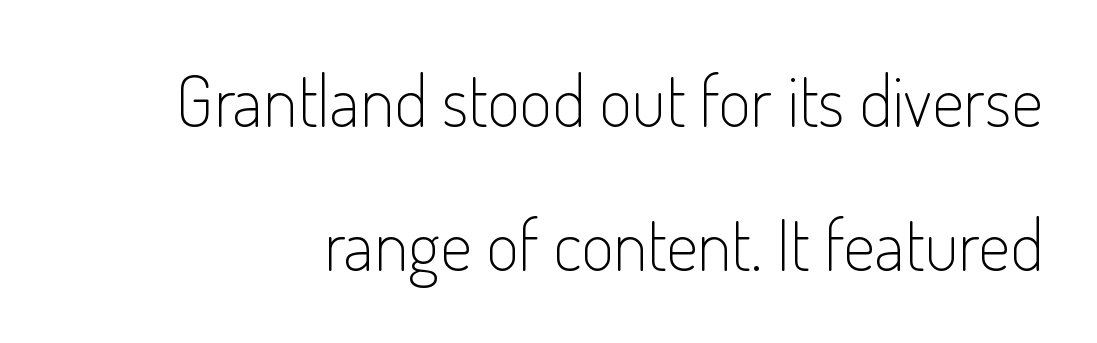
{"serif": "no", "italic": "no", "bold": "no", "weight": "light", "width": "condensed", "stroke_contrast": "low", "x_height": "small", "monospaced": "no", "underline": "no", "line_spacing": "loose", "line_spacing_ratio": 2.03, "letter_spacing": "normal", "letter_spacing_em": 0.0, "glyph_px": 71}
